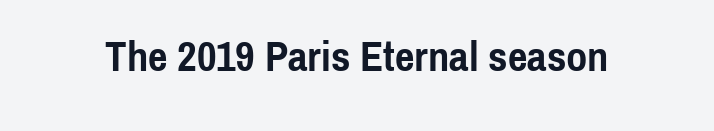
You'd pick this weight for a headline — it's a proper bold. You could call the tracking neutral — neither tight nor loose. Proportional: the letters do not fall into vertical columns. A typesetter would label this face a sans. Check under the words: just untouched page.
